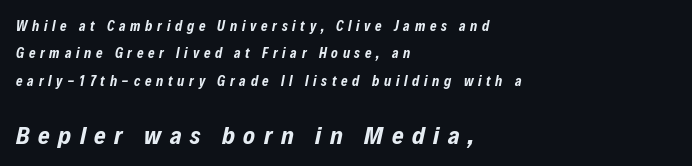
{"italic": "yes", "lean": "right", "slant_degrees": 12, "bold": "yes", "underline": "no", "align": "left", "line_spacing": "loose", "line_spacing_ratio": 1.96, "letter_spacing": "wide", "letter_spacing_em": 0.34, "larger_block": "second", "size_ratio": 1.79, "glyph_px": 25}
